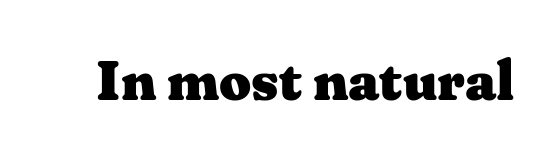
{"serif": "yes", "italic": "no", "bold": "yes", "weight": "heavy", "width": "wide", "stroke_contrast": "medium", "x_height": "medium", "monospaced": "no", "underline": "no", "letter_spacing": "normal", "letter_spacing_em": 0.0, "glyph_px": 56}
